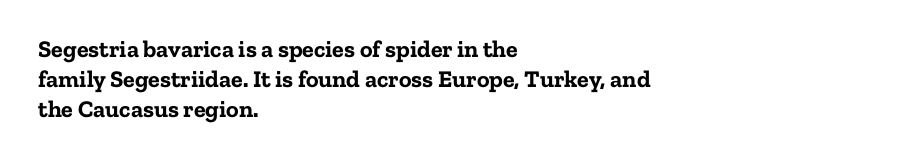
{"italic": "no", "bold": "yes", "underline": "no", "align": "left", "line_spacing_ratio": 1.24, "letter_spacing": "normal", "letter_spacing_em": 0.0, "glyph_px": 24}
